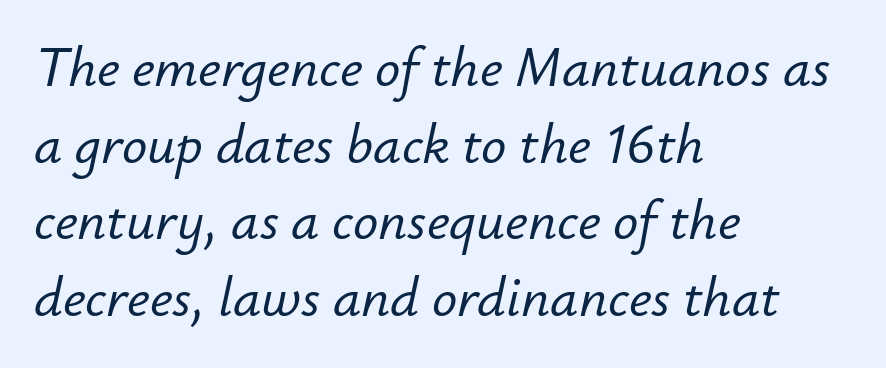
Where is the straight margin? On the left. How would I describe the line gaps? Plain and ordinary. Type without underlining. The passage shown leans; its letterforms are oblique. A typesetter would call this zero additional tracking.
